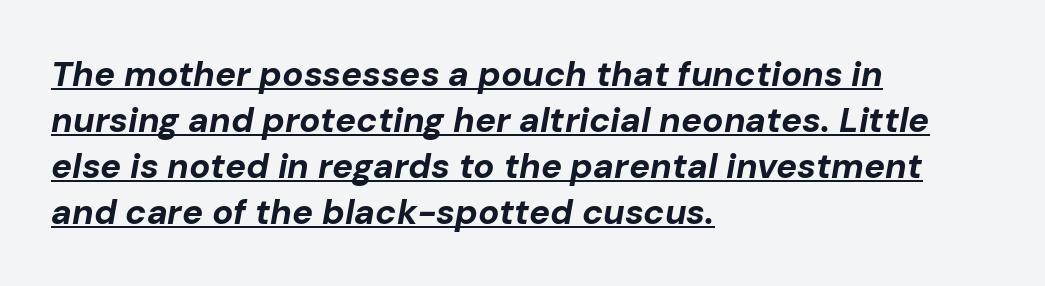
The image shows 35 px bold type, italic (leaning right); set left-aligned, normal line spacing (1.31x), normal letter spacing, underlined; low stroke contrast and a medium x-height.
